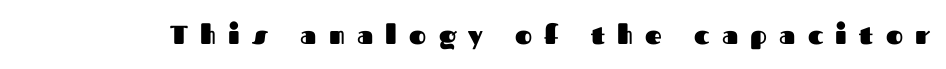
{"italic": "no", "bold": "yes", "underline": "no", "letter_spacing": "wide", "letter_spacing_em": 0.47, "glyph_px": 26}
